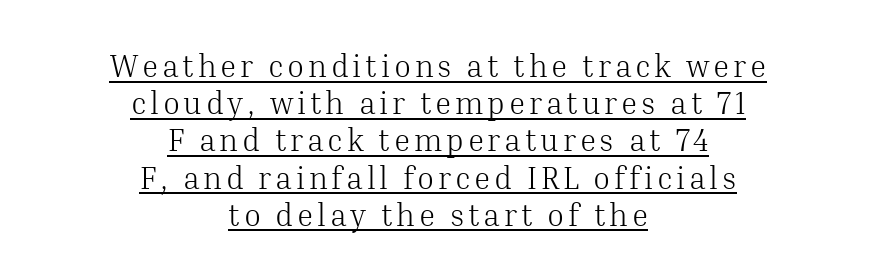
The image shows 31 px light serif type, upright; set centered, line spacing 1.2x, underlined; medium stroke contrast and a medium x-height.
